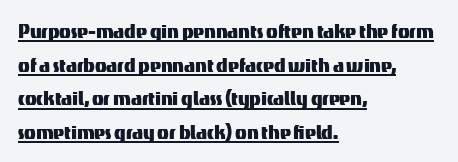
{"italic": "no", "underline": "yes", "align": "left", "line_spacing": "normal", "line_spacing_ratio": 1.4, "letter_spacing": "normal", "letter_spacing_em": 0.0, "glyph_px": 24}
